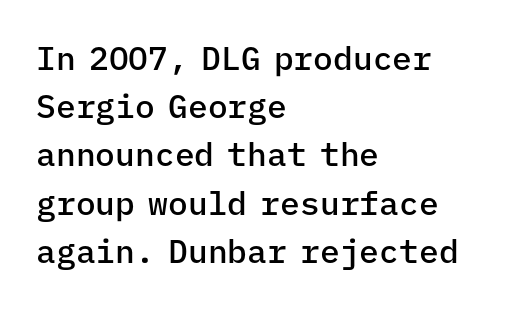
The image shows 33 px semibold sans-serif type, upright, monospaced; set left-aligned, normal line spacing (1.46x), normal letter spacing, not underlined; low stroke contrast and a medium x-height.
